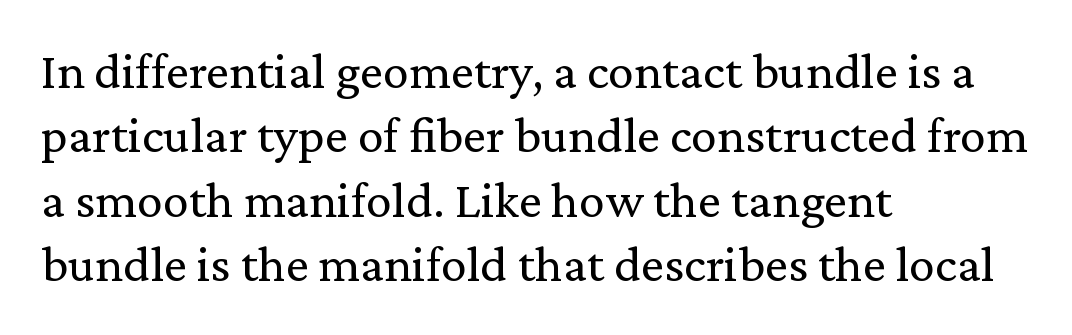
The image shows 52 px regular-weight serif type, upright; set left-aligned, line spacing 1.24x, normal letter spacing, not underlined; low stroke contrast and a medium x-height.
